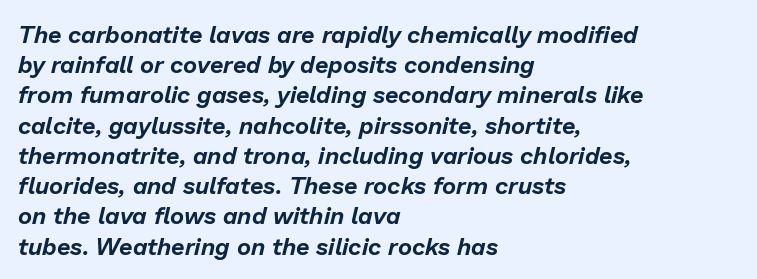
{"italic": "yes", "lean": "right", "slant_degrees": 13, "underline": "no", "align": "left", "line_spacing": "normal", "line_spacing_ratio": 1.26, "letter_spacing": "normal", "letter_spacing_em": 0.0, "glyph_px": 24}
